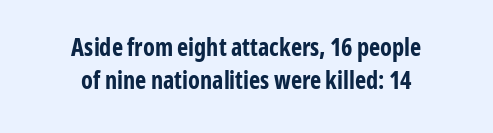
The image shows 24 px bold type, upright; set centered, normal line spacing (1.39x), normal letter spacing, not underlined.
